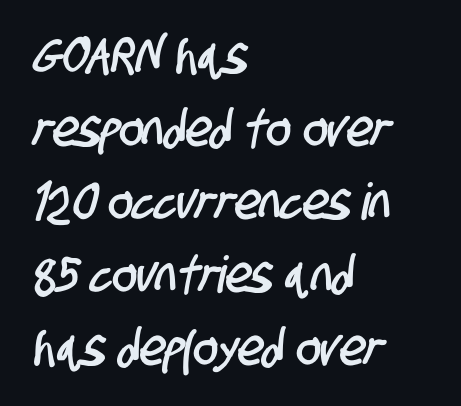
Beneath every word, the page is bare. A student would call this left alignment; a typographer would say flush left, rag right. Does the type have serifs? No, each stem ends abruptly. Nobody touched the tracking dial on this one. These lines sit exactly where default settings would place them.
